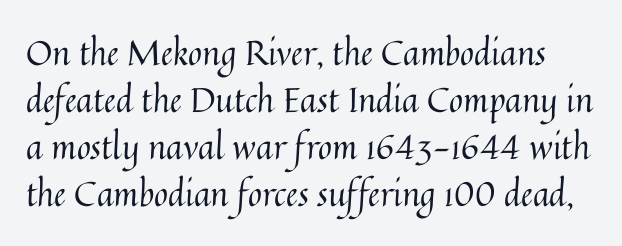
{"bold": "no", "weight": "regular", "width": "normal", "stroke_contrast": "medium", "x_height": "medium", "monospaced": "no", "underline": "no", "line_spacing": "normal", "line_spacing_ratio": 1.38, "letter_spacing": "normal", "letter_spacing_em": 0.0, "glyph_px": 34}
